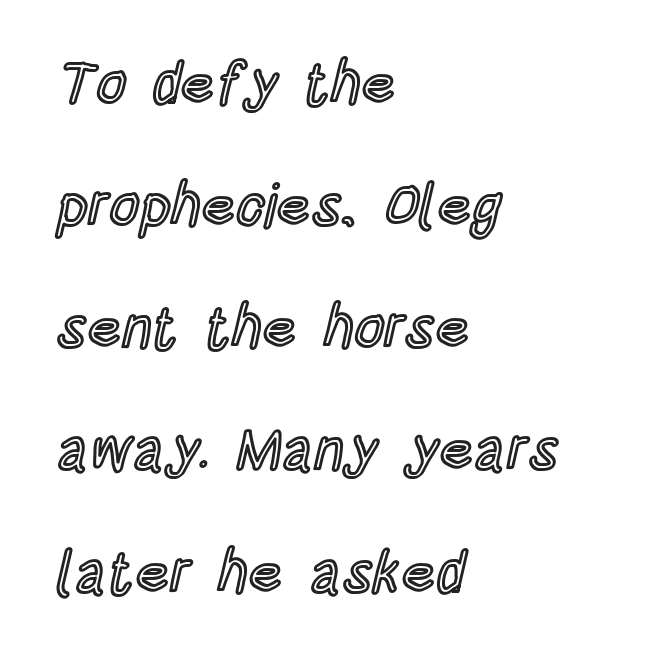
The image shows 59 px condensed type; set left-aligned, loose line spacing (2.07x), normal letter spacing, not underlined; a large x-height.
